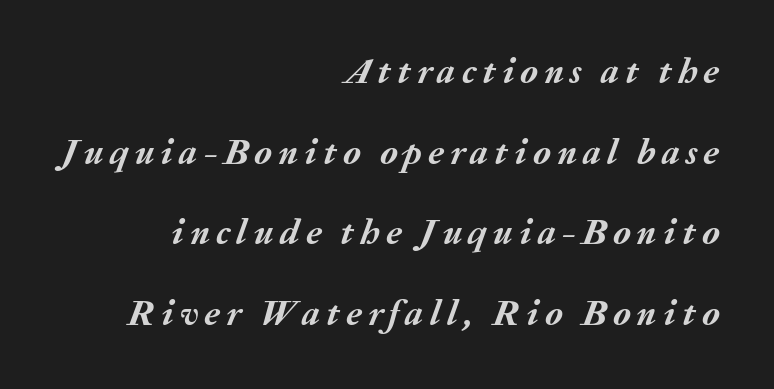
{"italic": "yes", "lean": "right", "slant_degrees": 20, "bold": "yes", "weight": "semibold", "width": "normal", "stroke_contrast": "medium", "x_height": "medium", "monospaced": "no", "underline": "no", "align": "right", "line_spacing": "loose", "line_spacing_ratio": 2.24, "glyph_px": 36}
